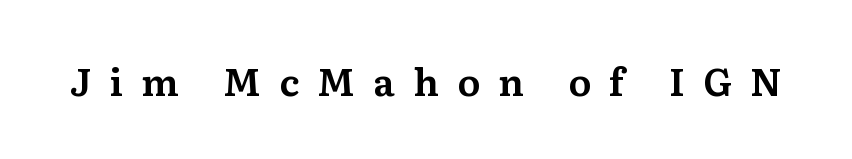
Q: Is the text italic (slanted)? A: No, it is upright.
Q: Is the typeface a serif or a sans-serif typeface? A: Serif.
Q: Is the text underlined? A: No.
Q: Is the spacing between letters normal or unusually wide? A: Unusually wide.
Q: Width (condensed, normal, or wide)? A: Normal.
Q: Stroke contrast? A: Medium.
Q: x-height? A: Medium.
Q: Monospaced? A: No.
